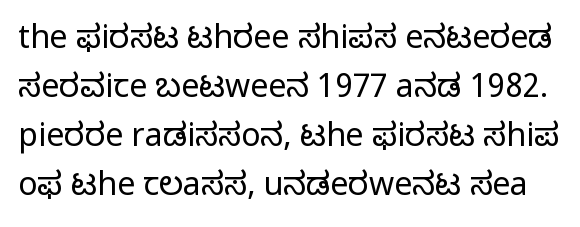
No extra tracking has been applied to these lines. Note the varied advance widths — an 'i' is clearly narrower than an 'm'. Interline gaps are of average width in this sample. A roman cut, with each character standing at attention. The zone under the glyphs is completely vacant.
